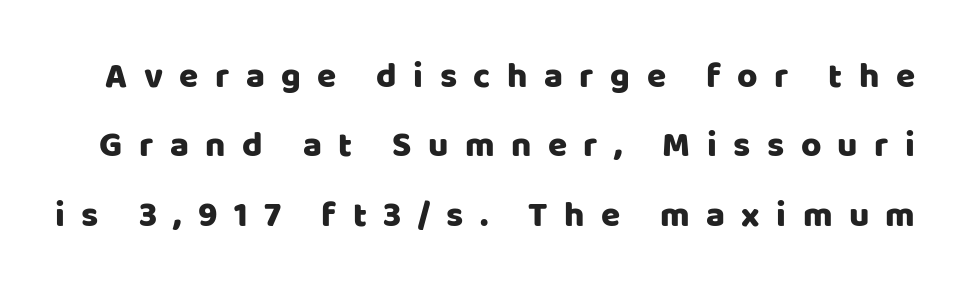
{"serif": "no", "italic": "no", "width": "normal", "stroke_contrast": "low", "x_height": "large", "monospaced": "no", "underline": "no", "line_spacing": "loose", "line_spacing_ratio": 1.98, "letter_spacing": "wide", "letter_spacing_em": 0.47, "glyph_px": 35}
